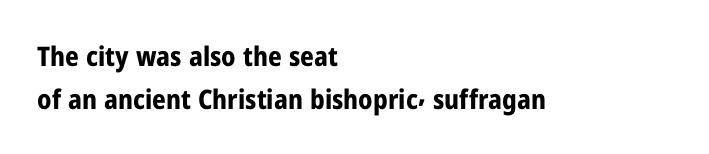
The image shows 27 px bold type, upright; set left-aligned, normal line spacing (1.59x), normal letter spacing, not underlined.
